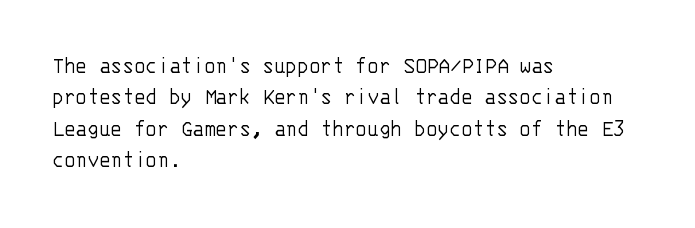
What stands out about the letter spacing? Nothing — it is the standard amount. Unmarked baselines from the first word to the last. The rendering anchors every line to the left-hand side. Regarding leading, the lines here are spaced in the standard way. Compared with a typical body face, this is equally light or lighter still. In terms of posture, this sample is upright.
